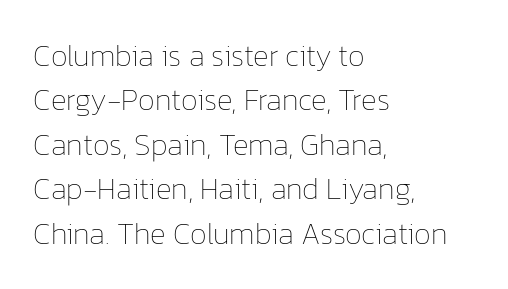
{"italic": "no", "bold": "no", "weight": "thin", "width": "normal", "stroke_contrast": "low", "x_height": "medium", "monospaced": "no", "underline": "no", "align": "left", "line_spacing": "normal", "line_spacing_ratio": 1.48, "letter_spacing": "normal", "letter_spacing_em": 0.0, "glyph_px": 30}
